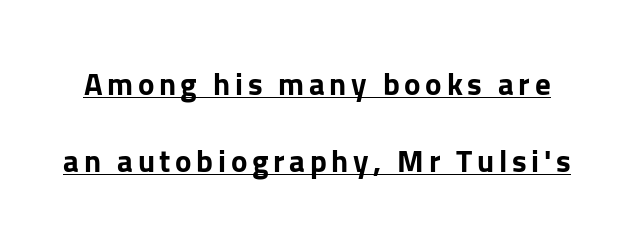
{"serif": "no", "italic": "no", "bold": "yes", "weight": "bold", "width": "normal", "stroke_contrast": "low", "x_height": "medium", "monospaced": "no", "underline": "yes", "line_spacing": "loose", "line_spacing_ratio": 2.49, "glyph_px": 31}
